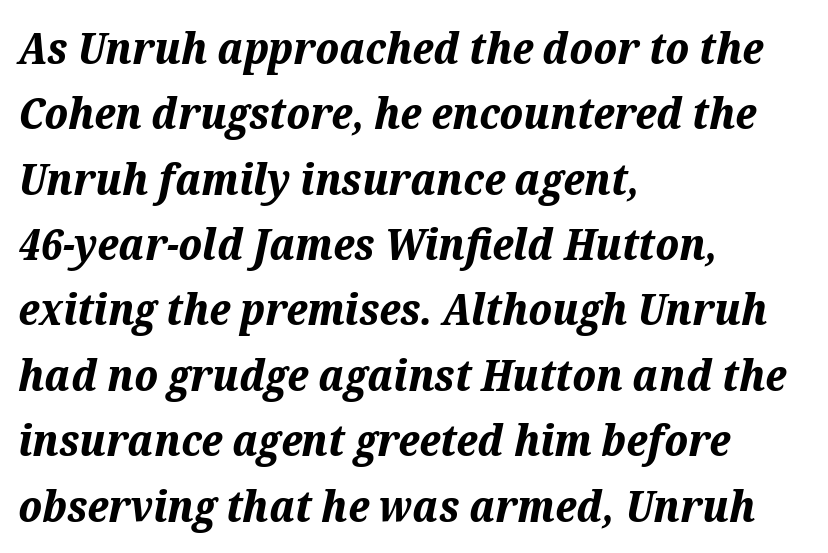
Q: Is the text bold? A: Yes.
Q: Is the text italic (slanted)? A: Yes, it leans right by about 12 degrees.
Q: Is the text underlined? A: No.
Q: How is the paragraph aligned? A: Left-aligned.
Q: Is the spacing between letters normal or unusually wide? A: Normal.
Q: Is the spacing between lines tight, normal or loose? A: Normal.
Q: Width (condensed, normal, or wide)? A: Normal.
Q: Stroke contrast? A: Medium.
Q: x-height? A: Medium.
Q: Monospaced? A: No.
